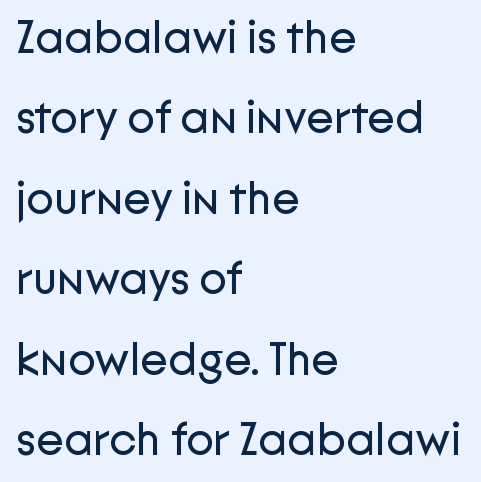
{"serif": "no", "italic": "no", "bold": "no", "weight": "regular", "width": "normal", "stroke_contrast": "low", "x_height": "medium", "monospaced": "no", "underline": "no", "align": "left", "line_spacing_ratio": 1.75, "letter_spacing": "normal", "letter_spacing_em": 0.0, "glyph_px": 46}
